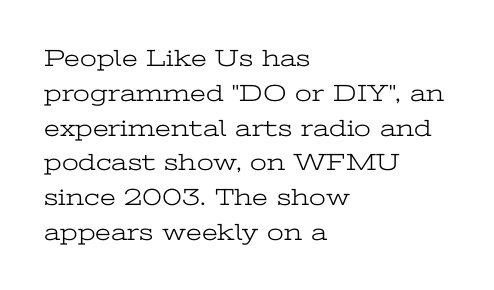
Q: Is the text bold? A: No.
Q: Is the text italic (slanted)? A: No, it is upright.
Q: Is the text underlined? A: No.
Q: How is the paragraph aligned? A: Left-aligned.
Q: Is the spacing between letters normal or unusually wide? A: Normal.
Q: Is the spacing between lines tight, normal or loose? A: Normal.
